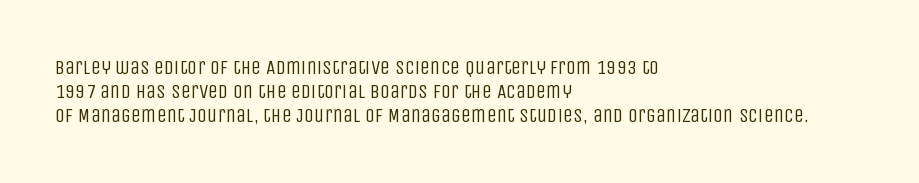
The image shows 20 px text type, upright; set left-aligned, line spacing 1.2x, normal letter spacing, not underlined.
